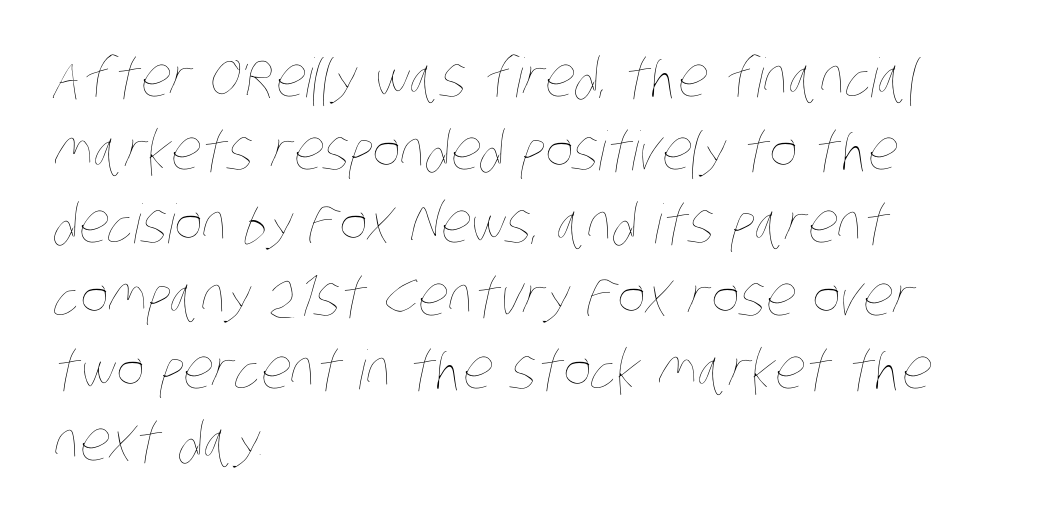
Q: Is the text bold? A: No.
Q: Is the text underlined? A: No.
Q: How is the paragraph aligned? A: Left-aligned.
Q: Is the spacing between letters normal or unusually wide? A: Normal.
Q: Is the spacing between lines tight, normal or loose? A: Normal.
Q: Width (condensed, normal, or wide)? A: Condensed.
Q: Stroke contrast? A: Low.
Q: x-height? A: Large.
Q: Monospaced? A: No.
